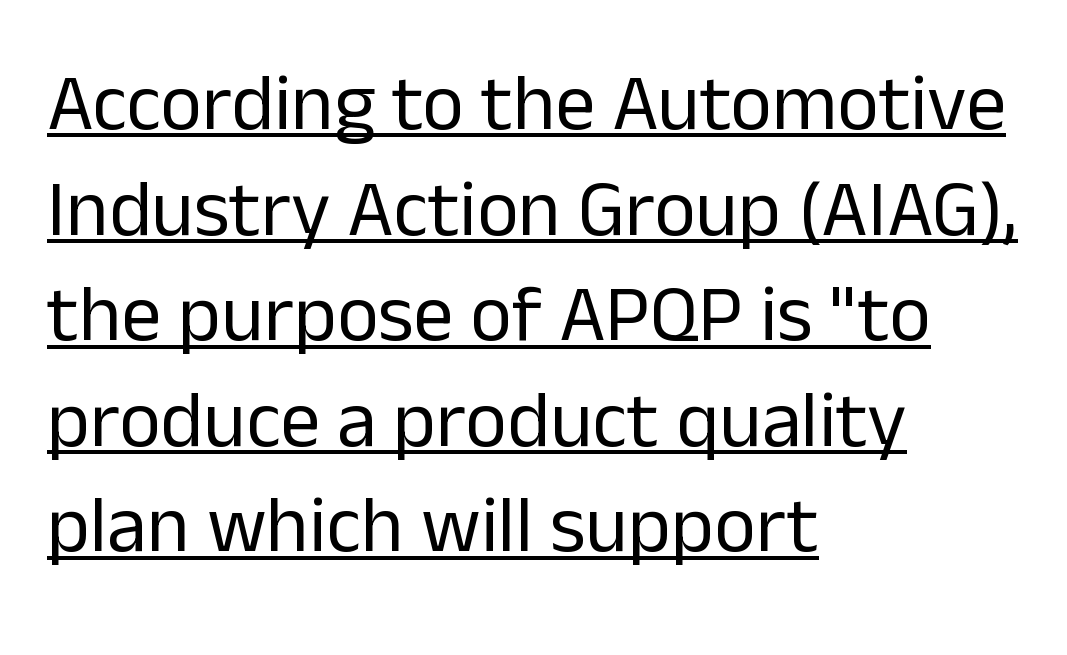
Q: Is the text bold? A: No.
Q: Is the text italic (slanted)? A: No, it is upright.
Q: Is the typeface a serif or a sans-serif typeface? A: Sans-serif.
Q: Is the text underlined? A: Yes.
Q: How is the paragraph aligned? A: Left-aligned.
Q: Is the spacing between letters normal or unusually wide? A: Normal.
Q: Is the spacing between lines tight, normal or loose? A: Normal.
Q: Width (condensed, normal, or wide)? A: Normal.
Q: Stroke contrast? A: Low.
Q: x-height? A: Medium.
Q: Monospaced? A: No.
